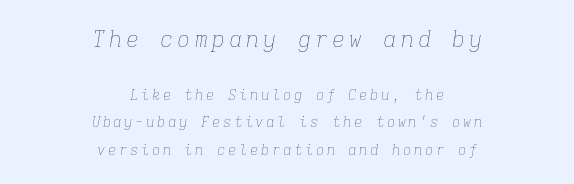
Words float on clear page, feet unadorned. The font is comparable to plain body text, perhaps lighter. A typesetter would mark this as italic. The rendering shrinks the type as you move from the upper chunk to the lower. Leftover space on each line is divided equally before and after the words.
